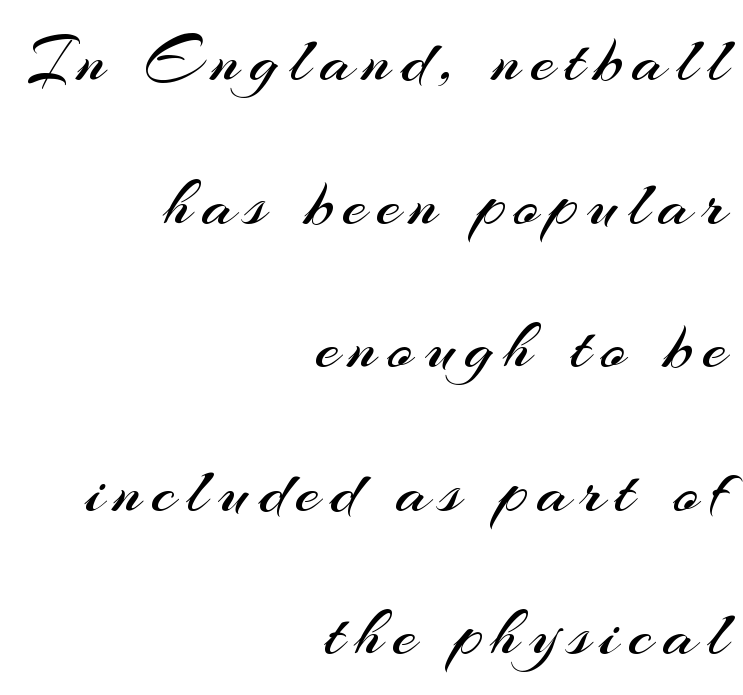
{"serif": "no", "bold": "no", "weight": "regular", "width": "normal", "stroke_contrast": "medium", "x_height": "small", "monospaced": "no", "underline": "no", "align": "right", "line_spacing": "loose", "line_spacing_ratio": 2.08, "glyph_px": 69}
